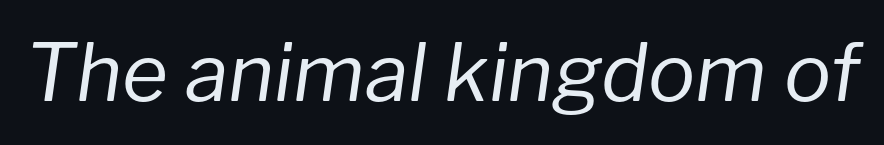
The image shows 79 px regular-weight type, italic (leaning right); set normal letter spacing, not underlined; low stroke contrast and a medium x-height.
